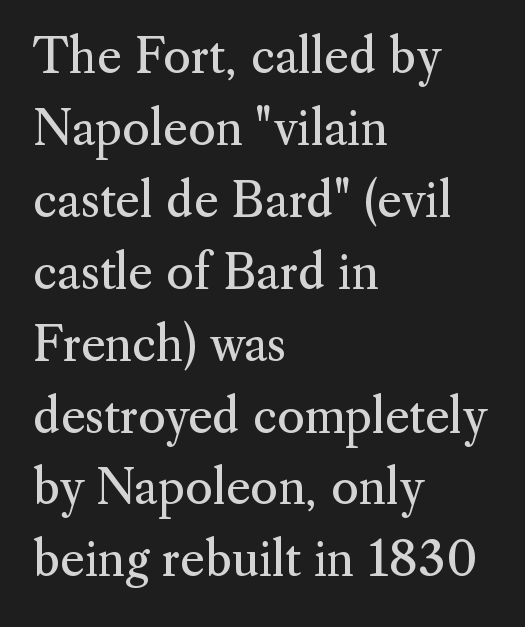
Spacing between characters is what you'd get straight out of the box. No chunkiness to these letters — they're not bold. Casual observation: everything's shoved over to the left. Old-style or modern, the face here clearly has serifs. Descender tails drop into unmarked territory.
